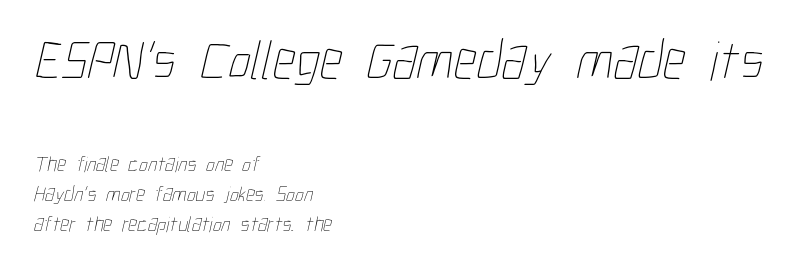
Q: Is the text bold? A: No.
Q: Is the text underlined? A: No.
Q: How is the paragraph aligned? A: Left-aligned.
Q: Is the spacing between letters normal or unusually wide? A: Normal.
Q: Is the spacing between lines tight, normal or loose? A: Normal.
Q: Which block of text is set in a larger size, the first (top) or the second (bottom)? A: The first (top) one.
Q: Width (condensed, normal, or wide)? A: Condensed.
Q: Stroke contrast? A: Low.
Q: x-height? A: Medium.
Q: Monospaced? A: No.
